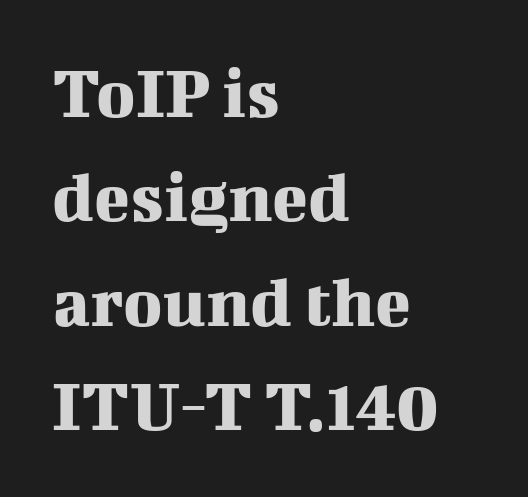
Q: Is the text italic (slanted)? A: No, it is upright.
Q: Is the typeface a serif or a sans-serif typeface? A: Serif.
Q: Is the text underlined? A: No.
Q: How is the paragraph aligned? A: Left-aligned.
Q: Is the spacing between letters normal or unusually wide? A: Normal.
Q: Is the spacing between lines tight, normal or loose? A: Normal.
Q: Width (condensed, normal, or wide)? A: Normal.
Q: Stroke contrast? A: Medium.
Q: x-height? A: Medium.
Q: Monospaced? A: No.
